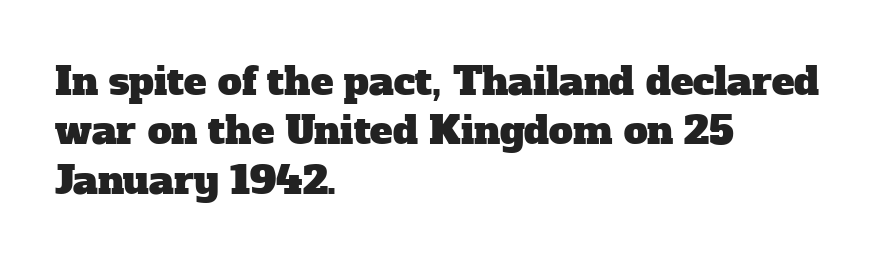
Q: Is the typeface a serif or a sans-serif typeface? A: Serif.
Q: Is the text underlined? A: No.
Q: How is the paragraph aligned? A: Left-aligned.
Q: Is the spacing between letters normal or unusually wide? A: Normal.
Q: Is the spacing between lines tight, normal or loose? A: Normal.
Q: Width (condensed, normal, or wide)? A: Normal.
Q: Stroke contrast? A: Low.
Q: x-height? A: Medium.
Q: Monospaced? A: No.
